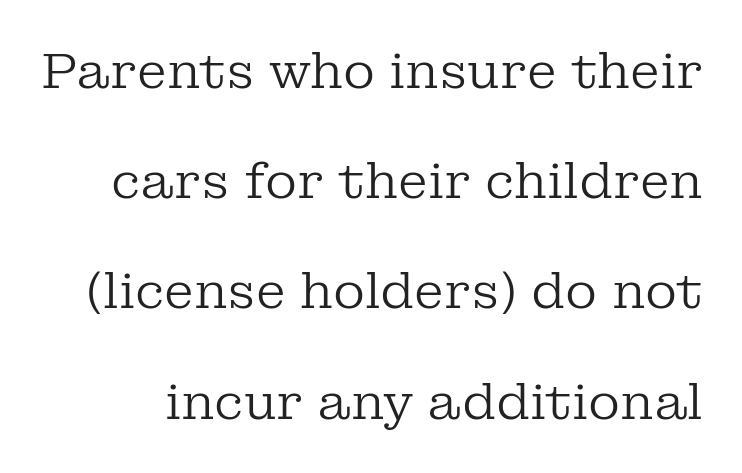
The image shows 49 px regular-weight serif type, upright; set loose line spacing (2.25x), normal letter spacing, not underlined; low stroke contrast and a medium x-height.
